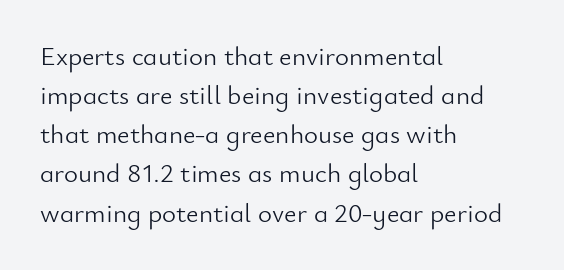
{"italic": "no", "bold": "no", "underline": "no", "align": "left", "line_spacing": "normal", "line_spacing_ratio": 1.45, "letter_spacing": "normal", "letter_spacing_em": 0.0, "glyph_px": 27}
